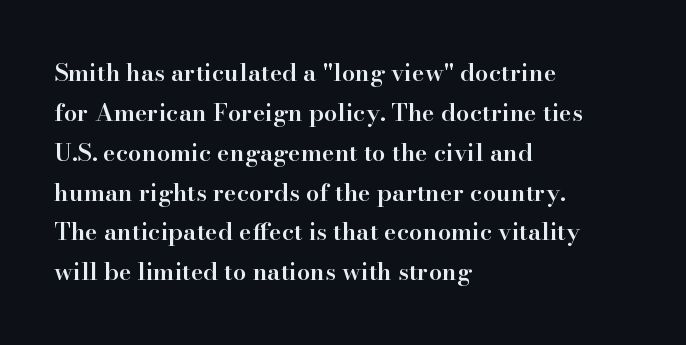
Q: Is the text bold? A: Semi-bold.
Q: Is the text italic (slanted)? A: No, it is upright.
Q: Is the text underlined? A: No.
Q: How is the paragraph aligned? A: Left-aligned.
Q: Is the spacing between letters normal or unusually wide? A: Normal.
Q: Is the spacing between lines tight, normal or loose? A: Normal.
